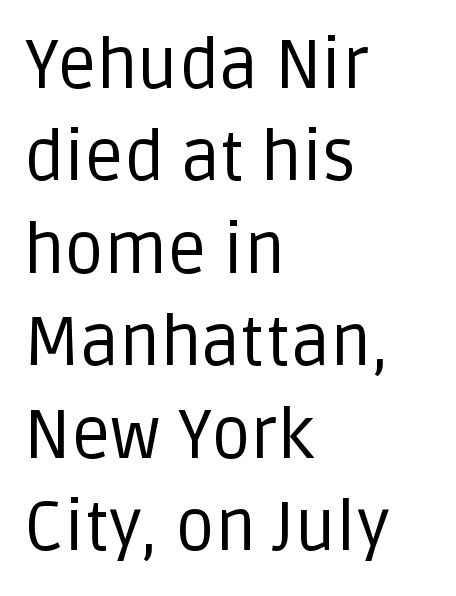
Q: Is the text bold? A: No.
Q: Is the text italic (slanted)? A: No, it is upright.
Q: Is the typeface a serif or a sans-serif typeface? A: Sans-serif.
Q: Is the text underlined? A: No.
Q: How is the paragraph aligned? A: Left-aligned.
Q: Is the spacing between letters normal or unusually wide? A: Normal.
Q: Is the spacing between lines tight, normal or loose? A: Normal.
Q: Width (condensed, normal, or wide)? A: Normal.
Q: Stroke contrast? A: Low.
Q: x-height? A: Large.
Q: Monospaced? A: No.
